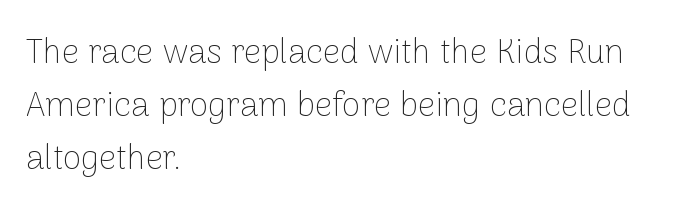
It's the straight-up-and-down kind of type. Does the leading feel generous? No, just average. Line beginnings align vertically; line endings do not. This sample has the flowing, uneven cadence of proportional lettering. To sum up the face: it is a sans, with no serifs. Descenders hang freely into open space.
